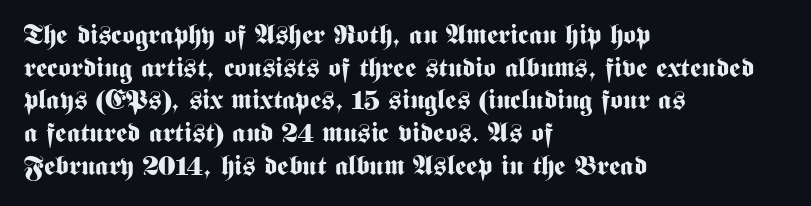
The glyphs are unaccompanied by any horizontal stroke below them. The passage shown is emphatically bold. The lettering holds an erect, upright posture throughout. Here the glyphs are tracked normally, forming tight word shapes.
